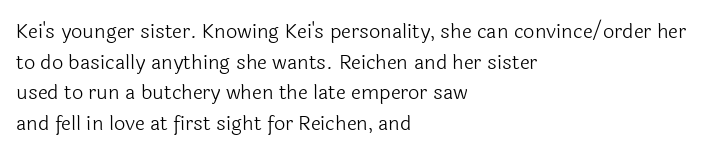
{"italic": "no", "bold": "no", "underline": "no", "align": "left", "line_spacing": "normal", "line_spacing_ratio": 1.53, "letter_spacing": "normal", "letter_spacing_em": 0.0, "glyph_px": 20}
